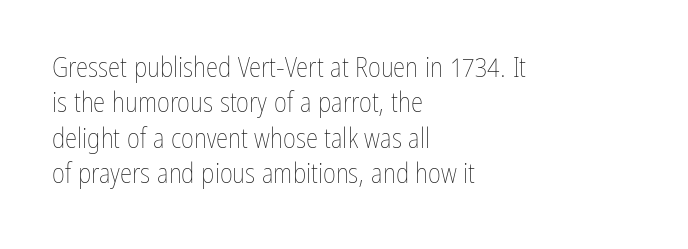
Q: Is the text bold? A: No.
Q: Is the text italic (slanted)? A: No, it is upright.
Q: Is the text underlined? A: No.
Q: How is the paragraph aligned? A: Left-aligned.
Q: Is the spacing between letters normal or unusually wide? A: Normal.
Q: Is the spacing between lines tight, normal or loose? A: Normal.
Q: Width (condensed, normal, or wide)? A: Condensed.
Q: Stroke contrast? A: Low.
Q: x-height? A: Medium.
Q: Monospaced? A: No.
